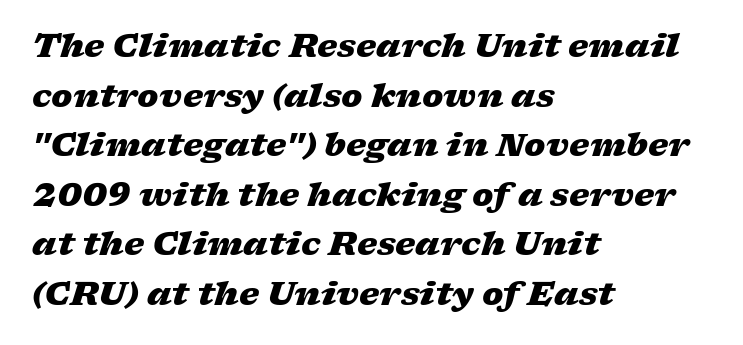
The image shows 32 px heavy, wide type, italic (leaning right); set left-aligned, normal line spacing (1.55x), normal letter spacing, not underlined; low stroke contrast and a medium x-height.
